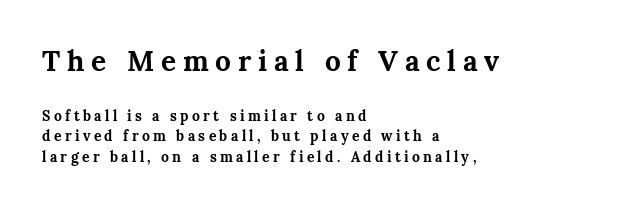
Q: Is the text bold? A: Yes.
Q: Is the text italic (slanted)? A: No, it is upright.
Q: Is the typeface a serif or a sans-serif typeface? A: Serif.
Q: Is the text underlined? A: No.
Q: How is the paragraph aligned? A: Left-aligned.
Q: Is the spacing between letters normal or unusually wide? A: Unusually wide.
Q: Is the spacing between lines tight, normal or loose? A: Normal.
Q: Which block of text is set in a larger size, the first (top) or the second (bottom)? A: The first (top) one.
Q: Width (condensed, normal, or wide)? A: Normal.
Q: Stroke contrast? A: Medium.
Q: x-height? A: Medium.
Q: Monospaced? A: No.
